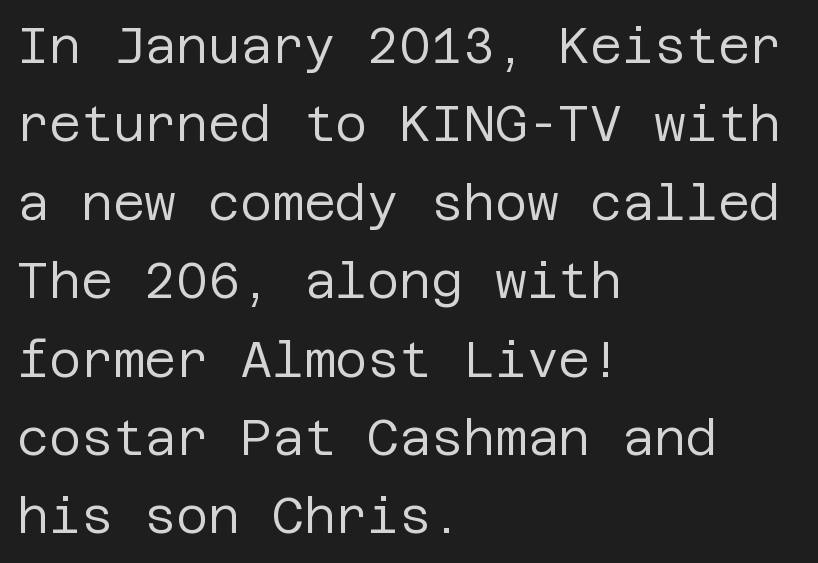
Q: Is the text bold? A: No.
Q: Is the text italic (slanted)? A: No, it is upright.
Q: Is the typeface a serif or a sans-serif typeface? A: Sans-serif.
Q: Is the text underlined? A: No.
Q: How is the paragraph aligned? A: Left-aligned.
Q: Is the spacing between letters normal or unusually wide? A: Normal.
Q: Is the spacing between lines tight, normal or loose? A: Normal.
Q: Width (condensed, normal, or wide)? A: Normal.
Q: Stroke contrast? A: Low.
Q: x-height? A: Large.
